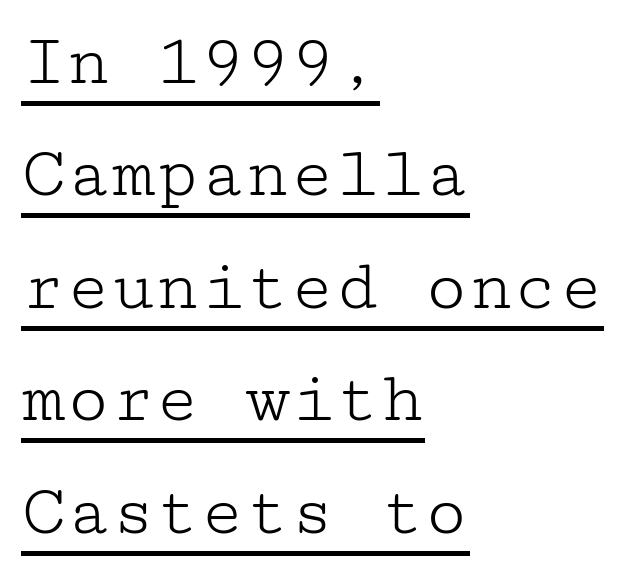
The image shows 74 px light, wide serif type, upright; set left-aligned, normal line spacing (1.52x), normal letter spacing, underlined; low stroke contrast and a medium x-height.
